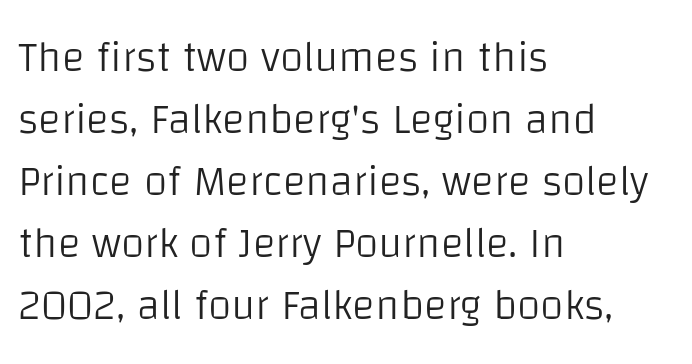
{"serif": "no", "italic": "no", "bold": "no", "weight": "light", "width": "normal", "stroke_contrast": "low", "x_height": "large", "monospaced": "no", "underline": "no", "align": "left", "line_spacing": "normal", "line_spacing_ratio": 1.44, "letter_spacing": "normal", "letter_spacing_em": 0.0, "glyph_px": 43}
